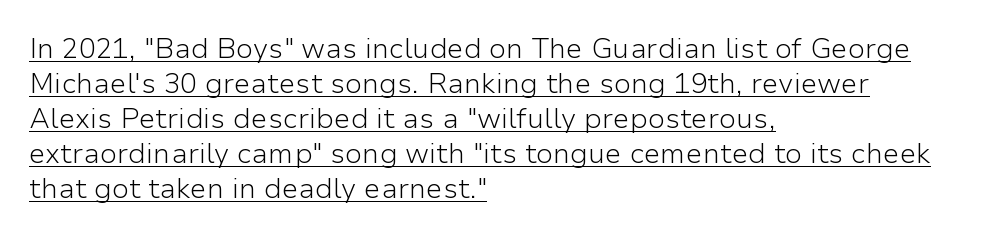
{"serif": "no", "italic": "no", "bold": "no", "weight": "light", "width": "normal", "stroke_contrast": "low", "x_height": "medium", "monospaced": "no", "underline": "yes", "align": "left", "line_spacing": "normal", "line_spacing_ratio": 1.25, "letter_spacing": "normal", "letter_spacing_em": 0.0, "glyph_px": 28}
